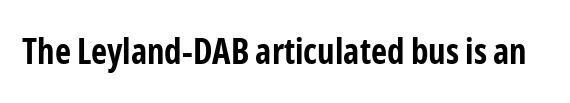
{"serif": "no", "italic": "no", "bold": "yes", "weight": "bold", "width": "condensed", "stroke_contrast": "low", "x_height": "medium", "monospaced": "no", "underline": "no", "letter_spacing": "normal", "letter_spacing_em": 0.0, "glyph_px": 35}
